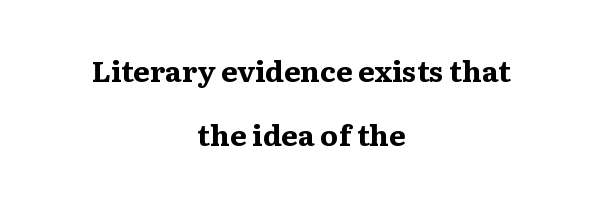
Note the varied advance widths — an 'i' is clearly narrower than an 'm'. The compositor balanced each line on the midline. The line texture is even and compact thanks to regular tracking. The string is rendered with underlining switched off. Leading is clearly above the norm, producing a sparse column. A roman cut, with each character standing at attention.
